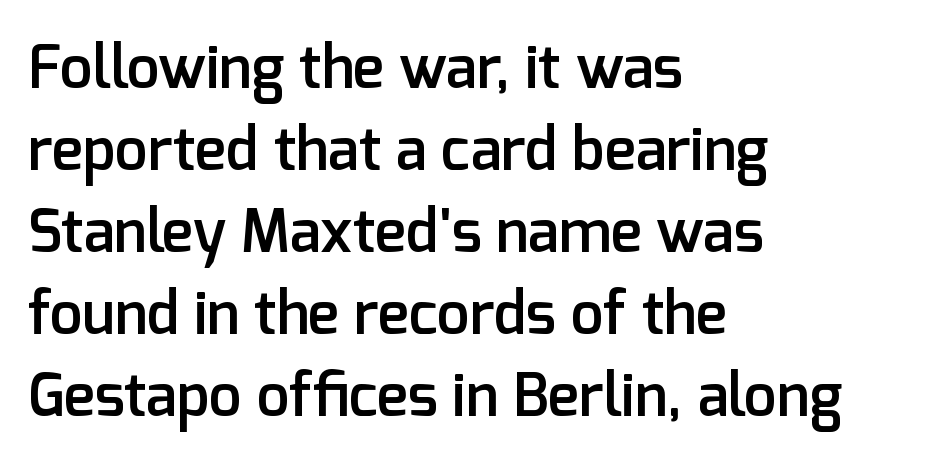
Serif or sans? Sans — the stroke terminals are bare. Leading: standard. The passage is arranged the way most books set body copy — flush left. Italic? Not at all — the glyphs are vertical. Letter spacing: default. Emphasis by weight is partial: semibold.
